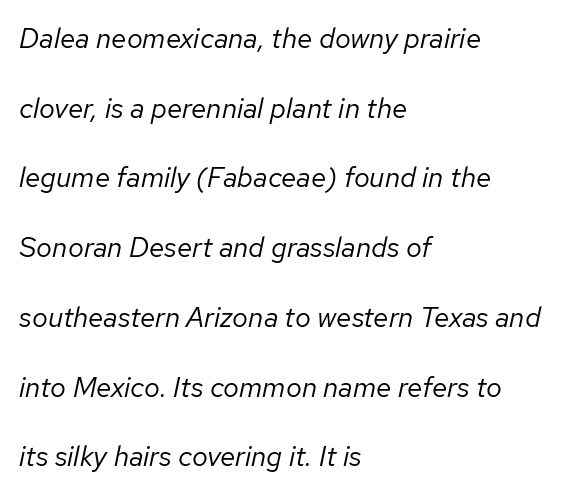
The image shows 28 px regular-weight type, italic (leaning right); set left-aligned, loose line spacing (2.49x), normal letter spacing, not underlined; low stroke contrast and a medium x-height.
